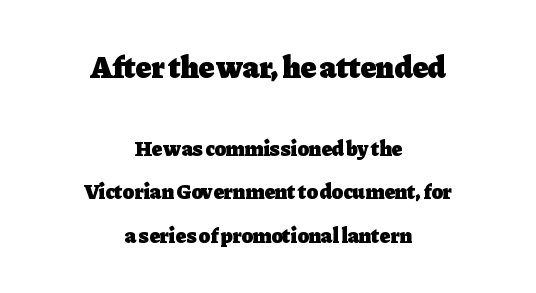
Q: Is the text bold? A: Yes.
Q: Is the text italic (slanted)? A: No, it is upright.
Q: Is the typeface a serif or a sans-serif typeface? A: Serif.
Q: Is the text underlined? A: No.
Q: How is the paragraph aligned? A: Centered.
Q: Is the spacing between letters normal or unusually wide? A: Normal.
Q: Is the spacing between lines tight, normal or loose? A: Loose.
Q: Which block of text is set in a larger size, the first (top) or the second (bottom)? A: The first (top) one.
Q: Width (condensed, normal, or wide)? A: Normal.
Q: Stroke contrast? A: Low.
Q: x-height? A: Medium.
Q: Monospaced? A: No.
